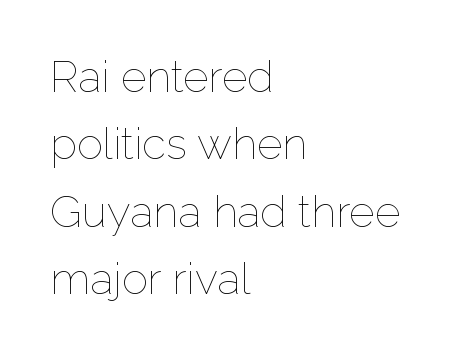
{"italic": "no", "bold": "no", "weight": "thin", "width": "normal", "stroke_contrast": "low", "x_height": "medium", "monospaced": "no", "underline": "no", "align": "left", "line_spacing": "normal", "line_spacing_ratio": 1.53, "letter_spacing": "normal", "letter_spacing_em": 0.0, "glyph_px": 44}
